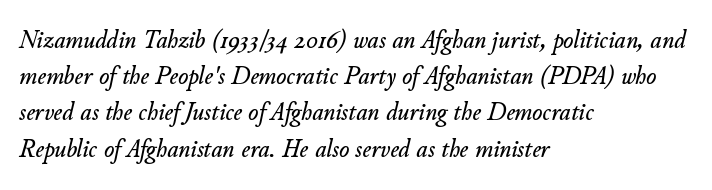
{"italic": "yes", "lean": "right", "slant_degrees": 11, "underline": "no", "align": "left", "line_spacing": "normal", "line_spacing_ratio": 1.34, "letter_spacing": "normal", "letter_spacing_em": 0.0, "glyph_px": 27}
